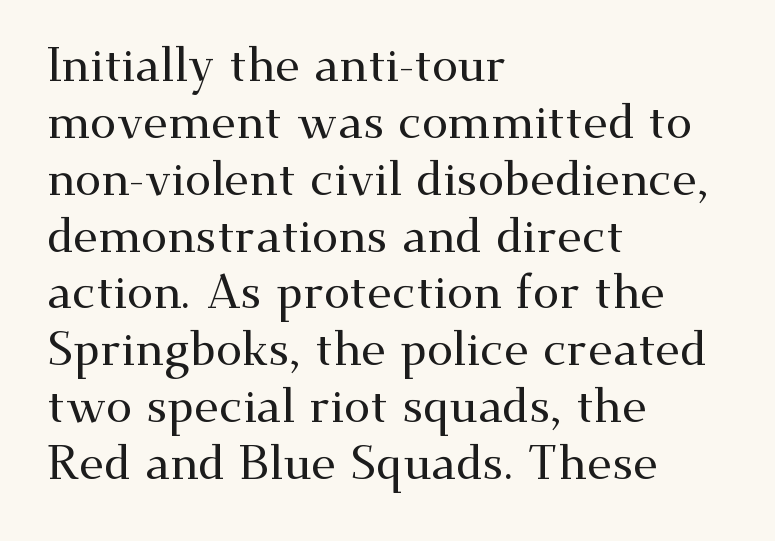
The image shows 47 px wide serif type, upright; set left-aligned, line spacing 1.21x, normal letter spacing, not underlined; medium stroke contrast and a small x-height.
